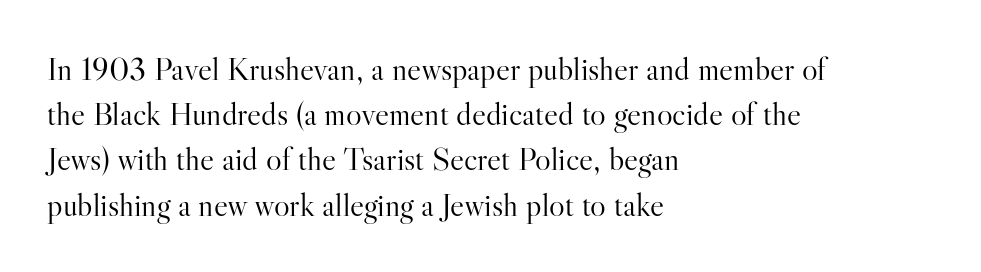
Q: Is the text bold? A: No.
Q: Is the text italic (slanted)? A: No, it is upright.
Q: Is the typeface a serif or a sans-serif typeface? A: Serif.
Q: Is the text underlined? A: No.
Q: How is the paragraph aligned? A: Left-aligned.
Q: Is the spacing between letters normal or unusually wide? A: Normal.
Q: Is the spacing between lines tight, normal or loose? A: Normal.
Q: Width (condensed, normal, or wide)? A: Normal.
Q: Stroke contrast? A: High.
Q: x-height? A: Small.
Q: Monospaced? A: No.
